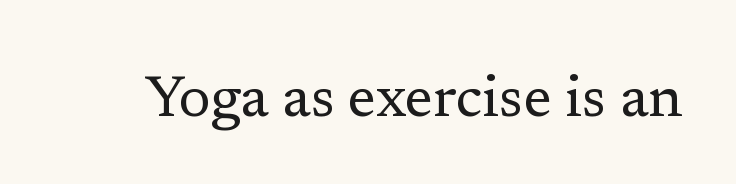
Q: Is the text bold? A: No.
Q: Is the text italic (slanted)? A: No, it is upright.
Q: Is the typeface a serif or a sans-serif typeface? A: Serif.
Q: Is the text underlined? A: No.
Q: Is the spacing between letters normal or unusually wide? A: Normal.
Q: Width (condensed, normal, or wide)? A: Normal.
Q: Stroke contrast? A: Low.
Q: x-height? A: Medium.
Q: Monospaced? A: No.
